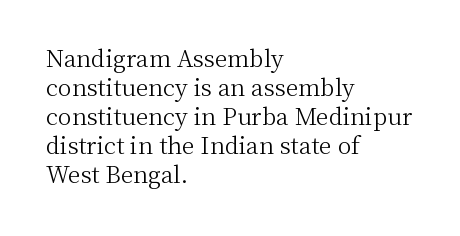
A typesetter would call this zero additional tracking. If you drew a line through each stem, it would be perfectly vertical. This block has exactly the height ordinary leading produces. Teacher's note: observe the even left margin — that is flush-left alignment. The area under the type is left untouched. This is not heavy type; no bold has been used.
